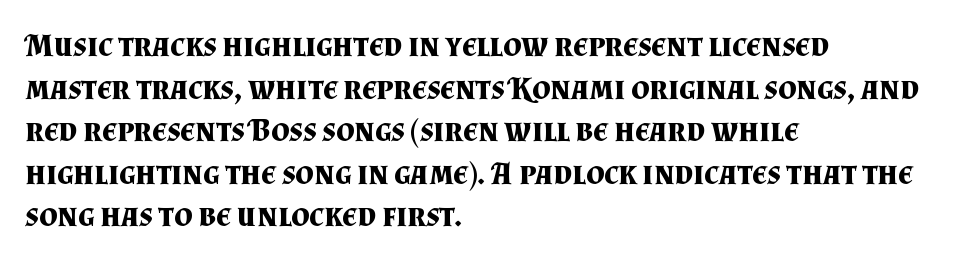
The image shows 32 px bold serif type, upright; set left-aligned, normal line spacing (1.33x), normal letter spacing, not underlined; medium stroke contrast and a small x-height.
